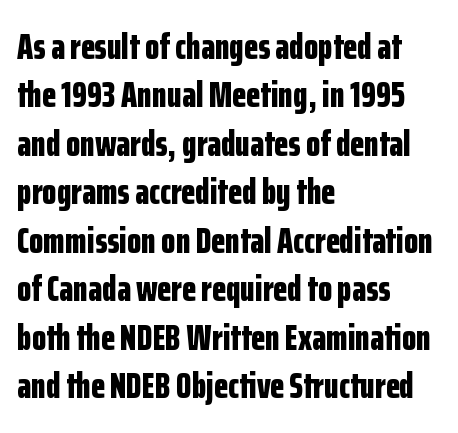
The image shows 37 px bold, condensed sans-serif type, upright; set left-aligned, normal line spacing (1.31x), normal letter spacing, not underlined; low stroke contrast and a medium x-height.
